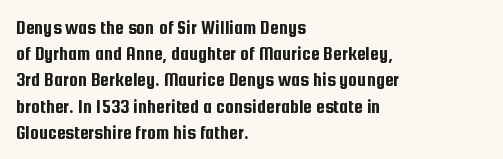
Q: Is the text italic (slanted)? A: No, it is upright.
Q: Is the text underlined? A: No.
Q: How is the paragraph aligned? A: Left-aligned.
Q: Is the spacing between letters normal or unusually wide? A: Normal.
Q: Is the spacing between lines tight, normal or loose? A: Normal.
